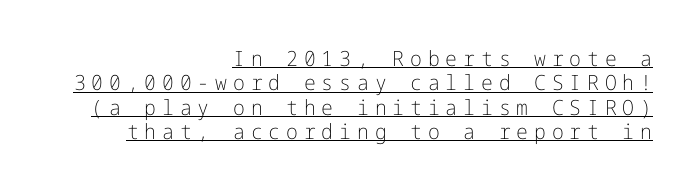
Q: Is the text bold? A: No.
Q: Is the text italic (slanted)? A: No, it is upright.
Q: Is the text underlined? A: Yes.
Q: How is the paragraph aligned? A: Right-aligned.
Q: Is the spacing between letters normal or unusually wide? A: Unusually wide.
